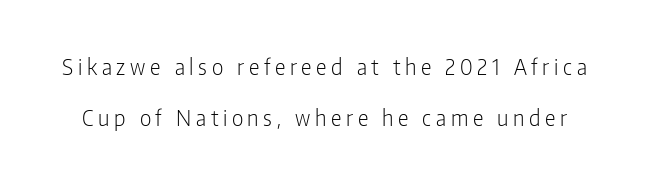
Q: Is the text bold? A: No.
Q: Is the text italic (slanted)? A: No, it is upright.
Q: Is the text underlined? A: No.
Q: Is the spacing between letters normal or unusually wide? A: Unusually wide.
Q: Is the spacing between lines tight, normal or loose? A: Loose.
